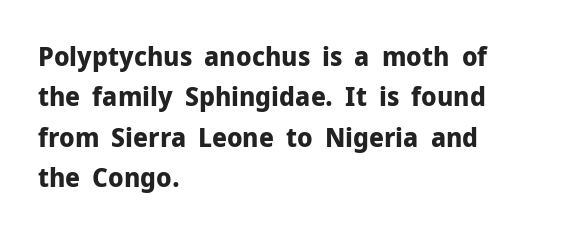
Q: Is the text bold? A: Yes.
Q: Is the text italic (slanted)? A: No, it is upright.
Q: Is the text underlined? A: No.
Q: How is the paragraph aligned? A: Left-aligned.
Q: Is the spacing between letters normal or unusually wide? A: Normal.
Q: Is the spacing between lines tight, normal or loose? A: Normal.
